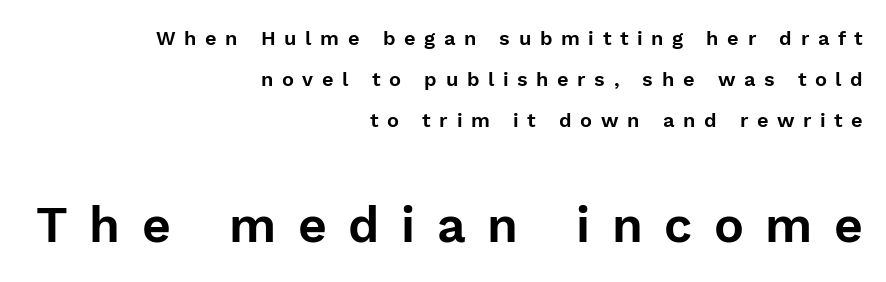
{"serif": "no", "italic": "no", "width": "normal", "stroke_contrast": "low", "x_height": "medium", "monospaced": "no", "underline": "no", "align": "right", "line_spacing": "loose", "line_spacing_ratio": 2.06, "letter_spacing": "wide", "letter_spacing_em": 0.43, "larger_block": "second", "size_ratio": 2.5, "glyph_px": 50}
